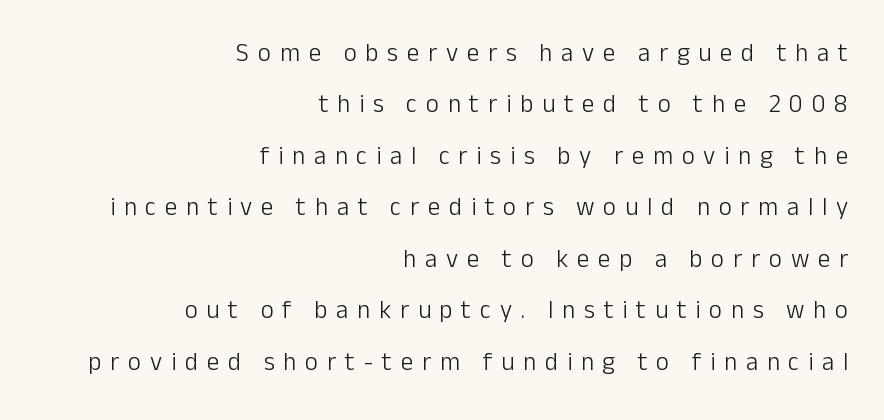
Does the lettering tilt? It doesn't — this is upright. Weight: regular or lighter. The lines in this sample share a right terminus and differ only in where they begin. The letterforms stand isolated, each surrounded by extra space.
